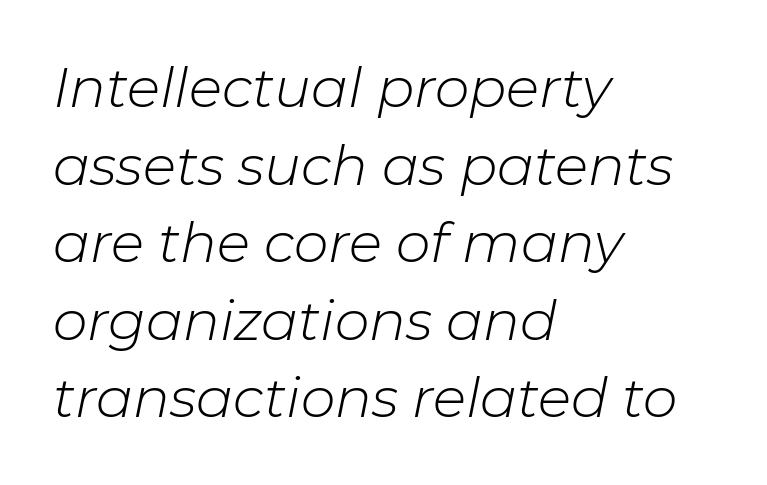
Q: Is the text bold? A: No.
Q: Is the text italic (slanted)? A: Yes, it leans right by about 11 degrees.
Q: Is the text underlined? A: No.
Q: How is the paragraph aligned? A: Left-aligned.
Q: Is the spacing between letters normal or unusually wide? A: Normal.
Q: Is the spacing between lines tight, normal or loose? A: Normal.
Q: Width (condensed, normal, or wide)? A: Normal.
Q: Stroke contrast? A: Low.
Q: x-height? A: Medium.
Q: Monospaced? A: No.
